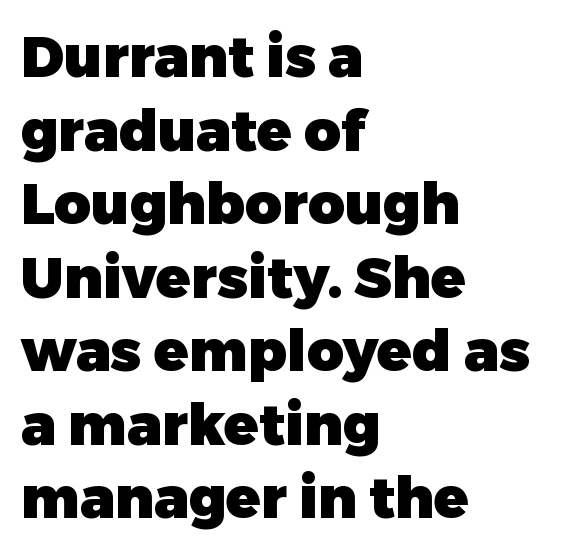
Q: Is the text bold? A: Yes.
Q: Is the text italic (slanted)? A: No, it is upright.
Q: Is the typeface a serif or a sans-serif typeface? A: Sans-serif.
Q: Is the text underlined? A: No.
Q: How is the paragraph aligned? A: Left-aligned.
Q: Is the spacing between letters normal or unusually wide? A: Normal.
Q: Is the spacing between lines tight, normal or loose? A: Normal.
Q: Width (condensed, normal, or wide)? A: Normal.
Q: Stroke contrast? A: Low.
Q: x-height? A: Medium.
Q: Monospaced? A: No.
